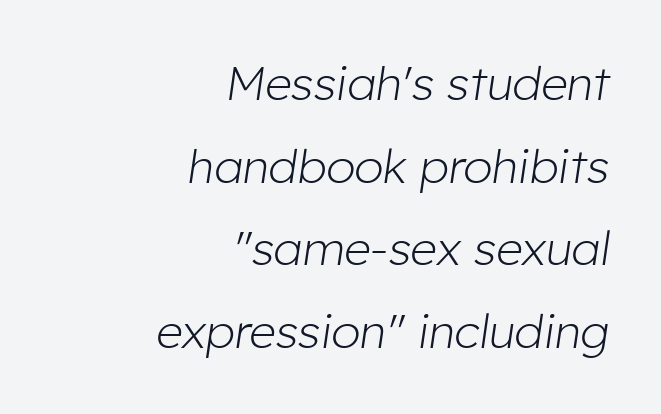
The image shows 47 px light type, italic (leaning right); set right-aligned, line spacing 1.76x, normal letter spacing, not underlined; low stroke contrast and a medium x-height.
